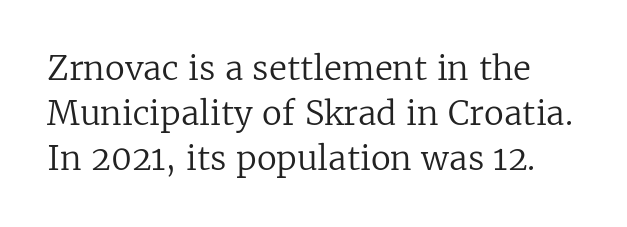
{"serif": "yes", "italic": "no", "bold": "no", "weight": "regular", "width": "normal", "stroke_contrast": "low", "x_height": "medium", "monospaced": "no", "underline": "no", "line_spacing": "normal", "line_spacing_ratio": 1.36, "letter_spacing": "normal", "letter_spacing_em": 0.0, "glyph_px": 33}
